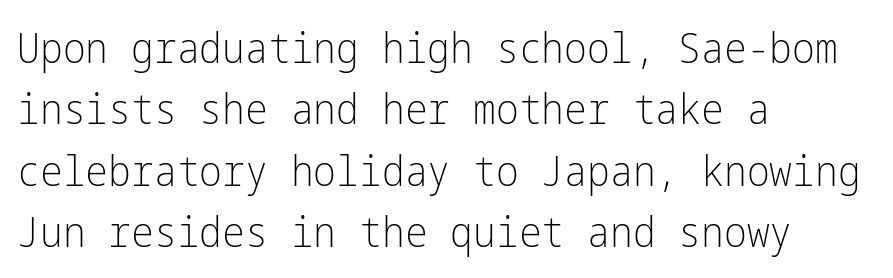
The image shows 43 px light, condensed sans-serif type, upright; set left-aligned, normal line spacing (1.43x), normal letter spacing, not underlined; low stroke contrast and a medium x-height.
